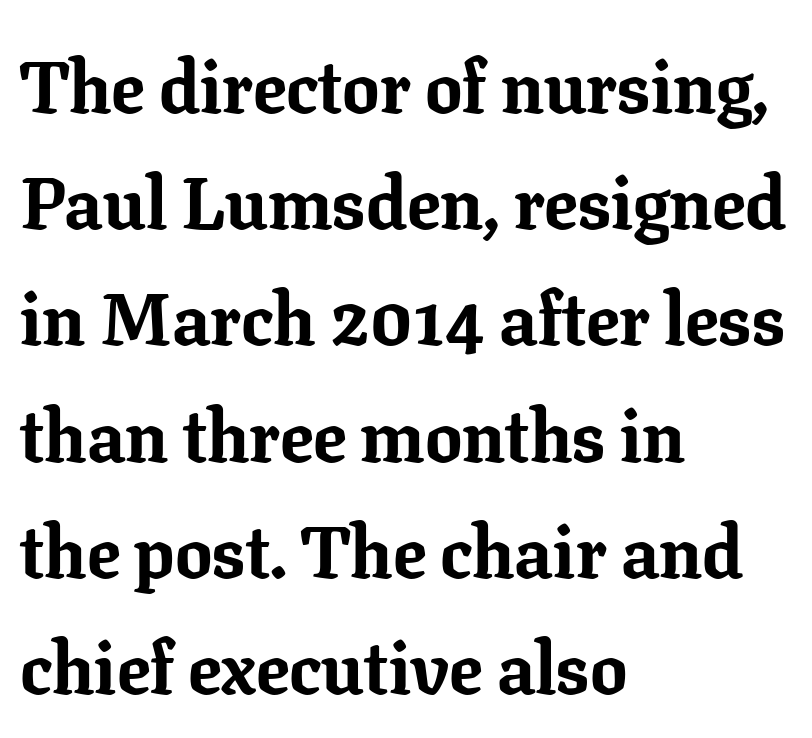
Q: Is the text bold? A: Yes.
Q: Is the text italic (slanted)? A: No, it is upright.
Q: Is the typeface a serif or a sans-serif typeface? A: Serif.
Q: Is the text underlined? A: No.
Q: How is the paragraph aligned? A: Left-aligned.
Q: Is the spacing between letters normal or unusually wide? A: Normal.
Q: Is the spacing between lines tight, normal or loose? A: Normal.
Q: Width (condensed, normal, or wide)? A: Normal.
Q: Stroke contrast? A: Low.
Q: x-height? A: Medium.
Q: Monospaced? A: No.
